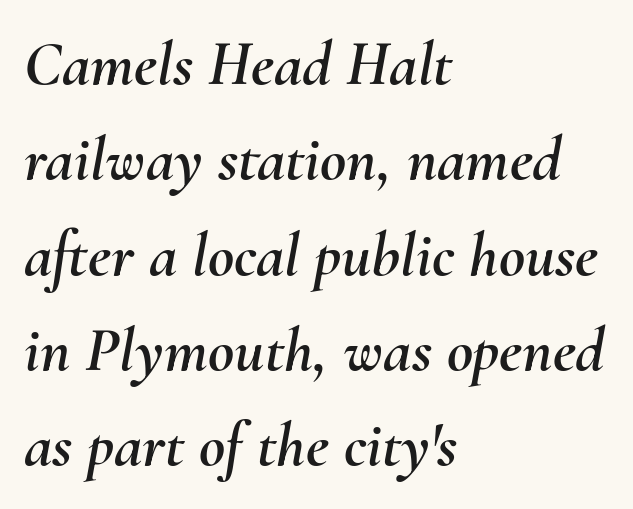
The image shows 64 px text type, italic (leaning right); set left-aligned, normal line spacing (1.49x), normal letter spacing, not underlined; medium stroke contrast and a small x-height.
